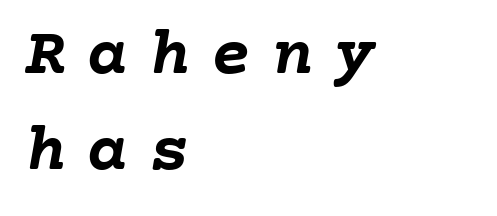
{"bold": "yes", "weight": "semibold", "width": "normal", "stroke_contrast": "low", "x_height": "medium", "monospaced": "yes", "underline": "no", "align": "left", "line_spacing": "normal", "line_spacing_ratio": 1.41, "letter_spacing": "wide", "letter_spacing_em": 0.31, "glyph_px": 68}
